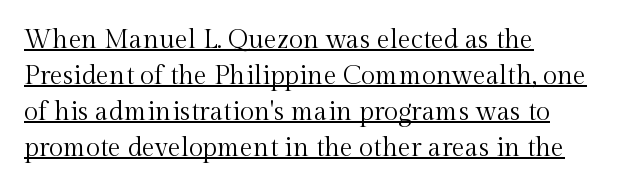
Q: Is the text bold? A: No.
Q: Is the text italic (slanted)? A: No, it is upright.
Q: Is the text underlined? A: Yes.
Q: How is the paragraph aligned? A: Left-aligned.
Q: Is the spacing between letters normal or unusually wide? A: Normal.
Q: Is the spacing between lines tight, normal or loose? A: Normal.
